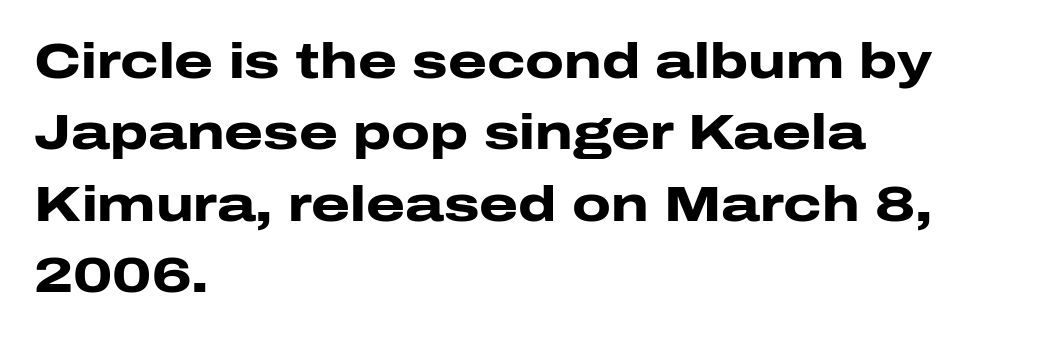
Q: Is the text bold? A: Yes.
Q: Is the text italic (slanted)? A: No, it is upright.
Q: Is the typeface a serif or a sans-serif typeface? A: Sans-serif.
Q: Is the text underlined? A: No.
Q: How is the paragraph aligned? A: Left-aligned.
Q: Is the spacing between letters normal or unusually wide? A: Normal.
Q: Is the spacing between lines tight, normal or loose? A: Normal.
Q: Width (condensed, normal, or wide)? A: Wide.
Q: Stroke contrast? A: Low.
Q: x-height? A: Medium.
Q: Monospaced? A: No.
